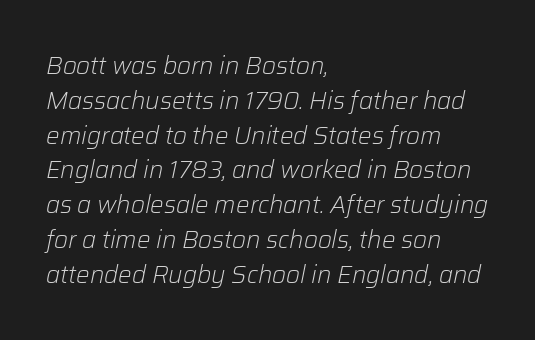
The image shows 24 px text type, italic (leaning right); set left-aligned, normal line spacing (1.45x), normal letter spacing, not underlined.
